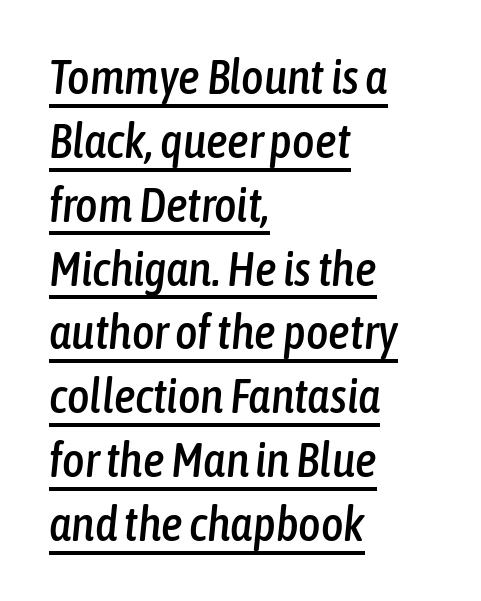
{"italic": "yes", "lean": "right", "slant_degrees": 6, "width": "condensed", "stroke_contrast": "low", "x_height": "medium", "monospaced": "no", "underline": "yes", "align": "left", "line_spacing": "normal", "line_spacing_ratio": 1.33, "letter_spacing": "normal", "letter_spacing_em": 0.0, "glyph_px": 48}
